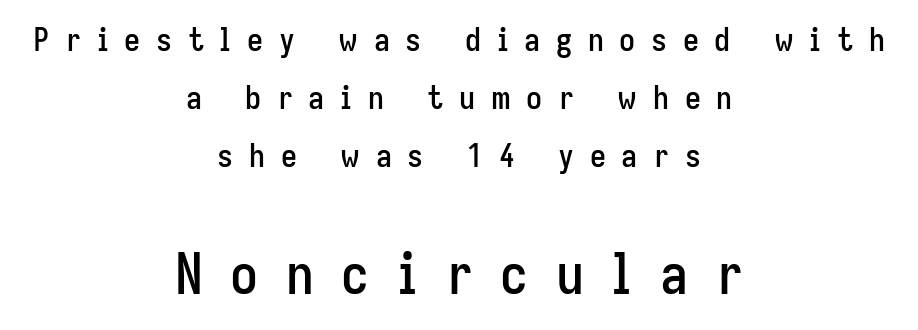
Q: Is the text italic (slanted)? A: No, it is upright.
Q: Is the typeface a serif or a sans-serif typeface? A: Sans-serif.
Q: Is the text underlined? A: No.
Q: How is the paragraph aligned? A: Centered.
Q: Is the spacing between letters normal or unusually wide? A: Unusually wide.
Q: Which block of text is set in a larger size, the first (top) or the second (bottom)? A: The second (bottom) one.
Q: Width (condensed, normal, or wide)? A: Condensed.
Q: Stroke contrast? A: Low.
Q: x-height? A: Medium.
Q: Monospaced? A: No.
